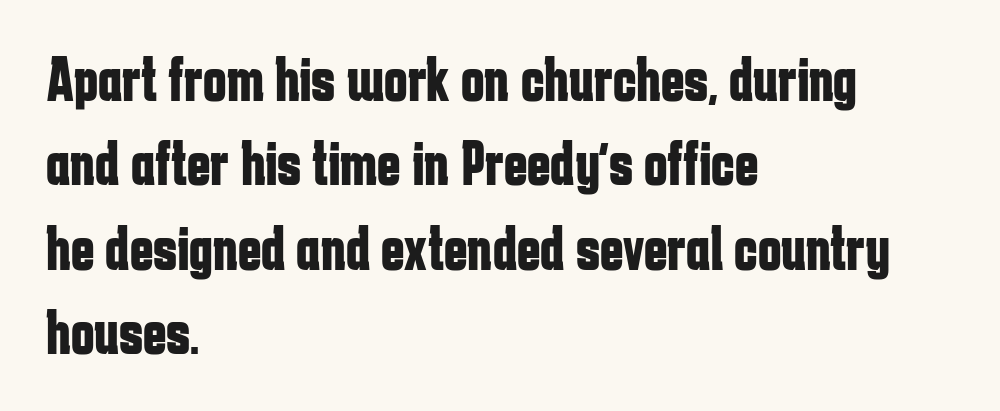
Q: Is the text bold? A: Yes.
Q: Is the text italic (slanted)? A: No, it is upright.
Q: Is the typeface a serif or a sans-serif typeface? A: Sans-serif.
Q: Is the text underlined? A: No.
Q: How is the paragraph aligned? A: Left-aligned.
Q: Is the spacing between letters normal or unusually wide? A: Normal.
Q: Is the spacing between lines tight, normal or loose? A: Normal.
Q: Width (condensed, normal, or wide)? A: Condensed.
Q: Stroke contrast? A: Low.
Q: x-height? A: Medium.
Q: Monospaced? A: No.
